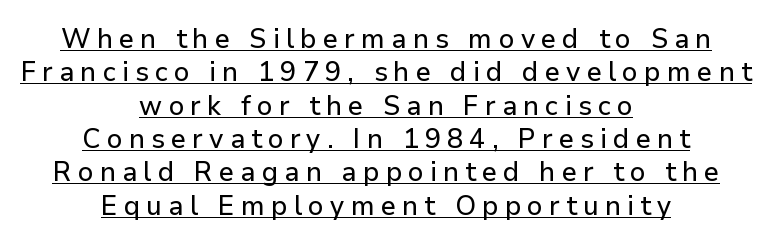
The words here are underlined. Every character sits straight up, as roman type does. This sample has the flowing, uneven cadence of proportional lettering. These lines have a slow, spaced-out rhythm from letter to letter. The rag falls on both sides of this text block equally. Nope, no serifs anywhere on these letters.
